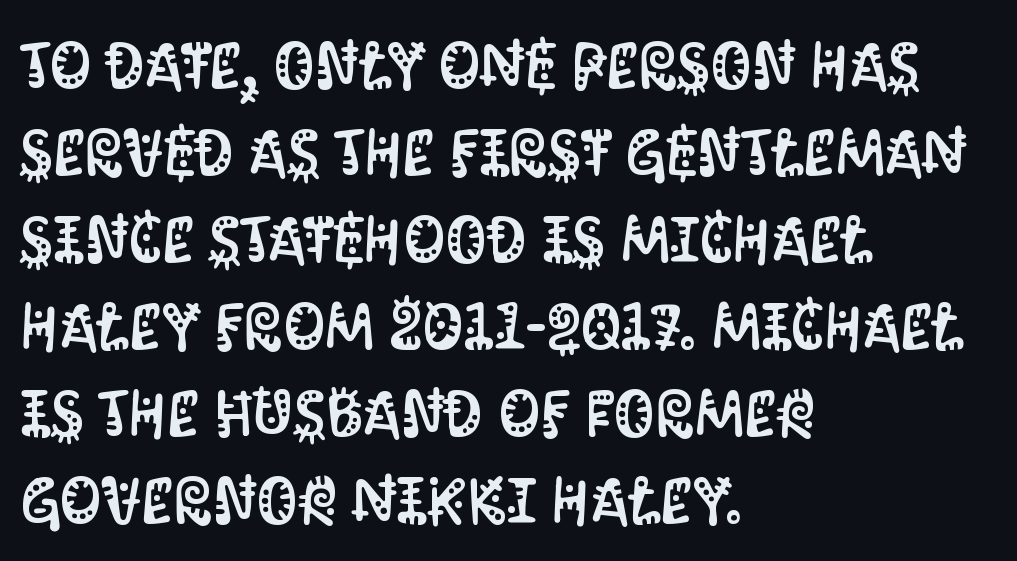
Q: Is the text italic (slanted)? A: No, it is upright.
Q: Is the typeface a serif or a sans-serif typeface? A: Sans-serif.
Q: Is the text underlined? A: No.
Q: How is the paragraph aligned? A: Left-aligned.
Q: Is the spacing between letters normal or unusually wide? A: Normal.
Q: Is the spacing between lines tight, normal or loose? A: Normal.
Q: Width (condensed, normal, or wide)? A: Condensed.
Q: Stroke contrast? A: Medium.
Q: x-height? A: Large.
Q: Monospaced? A: No.
